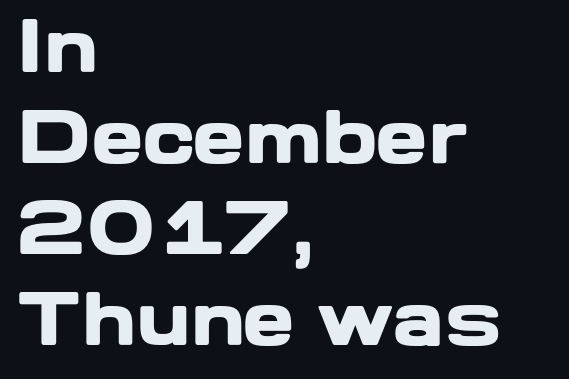
The designer left line spacing at the default. The horizontal fit of the characters is conventional and even. Italic? Not at all — the glyphs are vertical. The rendering anchors every line to the left-hand side. The typeface chosen for these lines omits serifs. Chunky letters — that's bold for sure.
